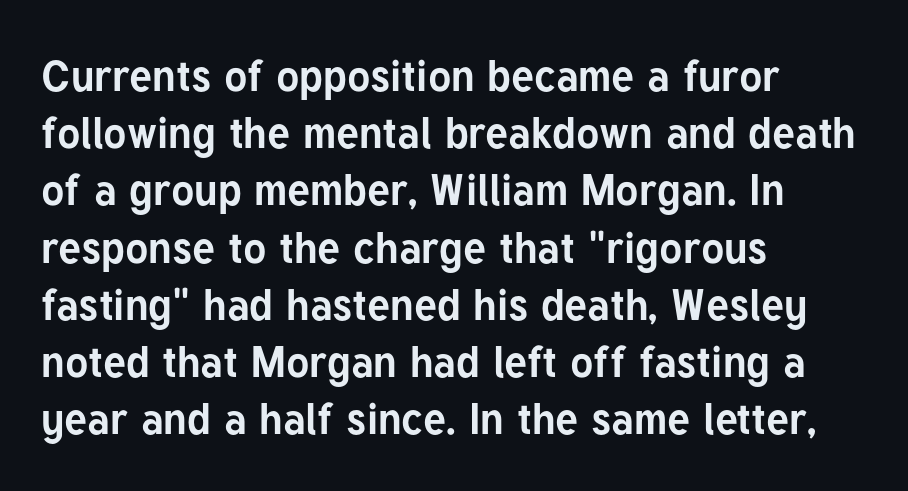
The rag falls on the right side of this text block. There is no visible air inserted between adjacent glyphs. This is the regular roman posture of the typeface. Varying glyph widths throughout — classic text-font behaviour.
